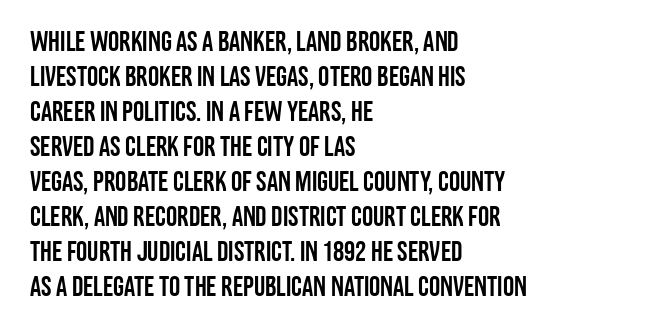
The letters sit at their default tracking, neither squeezed nor spread. The rag falls on the right side of this text block. Note the varied advance widths — an 'i' is clearly narrower than an 'm'. This rendering employs a face without finishing strokes, i.e., a sans-serif. Anything drawn beneath the words? Only blank space.
